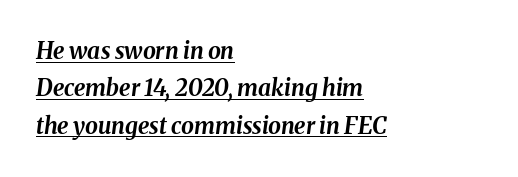
Q: Is the text bold? A: Yes.
Q: Is the text italic (slanted)? A: Yes, it leans right by about 8 degrees.
Q: Is the text underlined? A: Yes.
Q: How is the paragraph aligned? A: Left-aligned.
Q: Is the spacing between letters normal or unusually wide? A: Normal.
Q: Is the spacing between lines tight, normal or loose? A: Normal.
